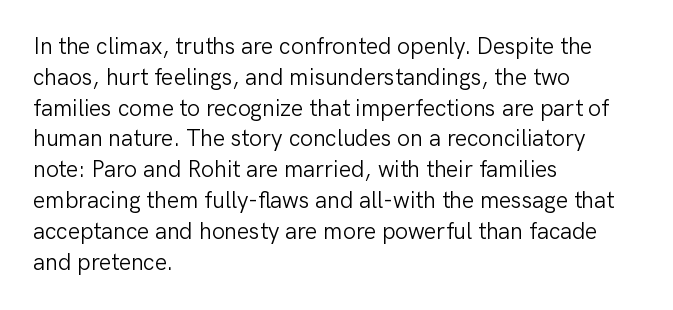
Q: Is the text bold? A: No.
Q: Is the text italic (slanted)? A: No, it is upright.
Q: Is the text underlined? A: No.
Q: How is the paragraph aligned? A: Left-aligned.
Q: Is the spacing between letters normal or unusually wide? A: Normal.
Q: Is the spacing between lines tight, normal or loose? A: Normal.
